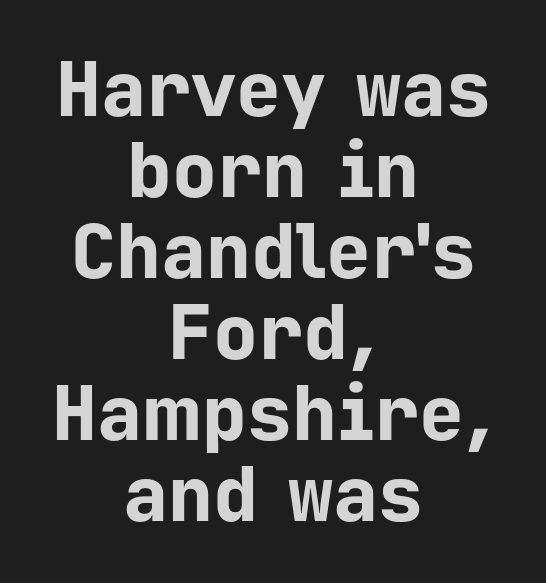
{"serif": "no", "italic": "no", "bold": "yes", "weight": "bold", "width": "normal", "stroke_contrast": "low", "x_height": "medium", "monospaced": "yes", "underline": "no", "align": "center", "line_spacing": "tight", "line_spacing_ratio": 1.08, "letter_spacing": "normal", "letter_spacing_em": 0.0, "glyph_px": 75}
